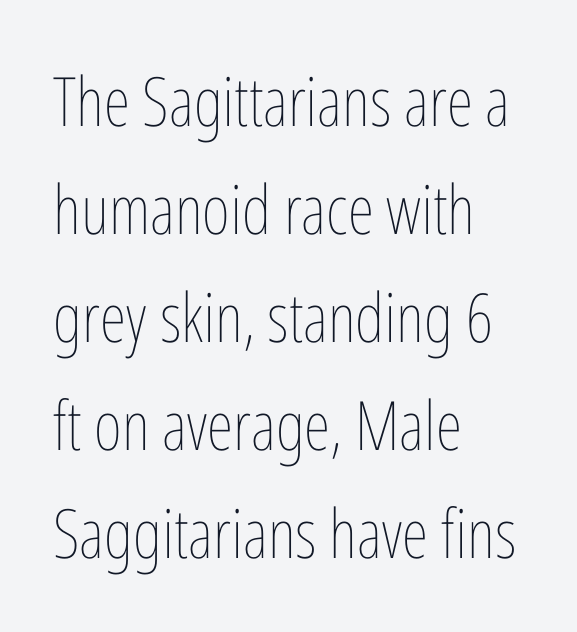
Q: Is the text bold? A: No.
Q: Is the text italic (slanted)? A: No, it is upright.
Q: Is the text underlined? A: No.
Q: How is the paragraph aligned? A: Left-aligned.
Q: Is the spacing between letters normal or unusually wide? A: Normal.
Q: Is the spacing between lines tight, normal or loose? A: Normal.
Q: Width (condensed, normal, or wide)? A: Condensed.
Q: Stroke contrast? A: Low.
Q: x-height? A: Medium.
Q: Monospaced? A: No.
